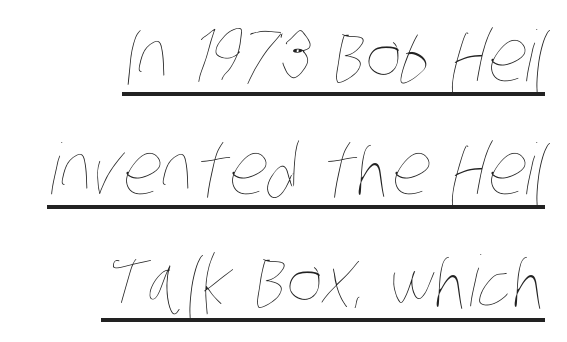
Every row of glyphs terminates at an identical x-position on the right. Students, observe the line beneath the letters — that is underlining. No letter is thick-stroked: the sample isn't bold. Spacing verdict: proportional, widths tailored to each character. Glyph-to-glyph distance matches everyday printed text.
